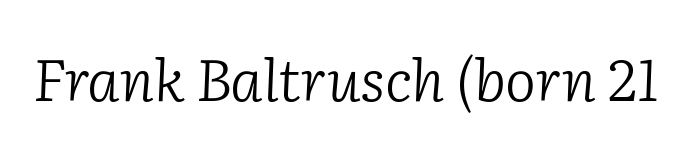
{"serif": "yes", "italic": "yes", "lean": "right", "slant_degrees": 2, "bold": "no", "weight": "light", "width": "normal", "stroke_contrast": "low", "x_height": "medium", "monospaced": "no", "underline": "no", "letter_spacing": "normal", "letter_spacing_em": 0.0, "glyph_px": 58}
